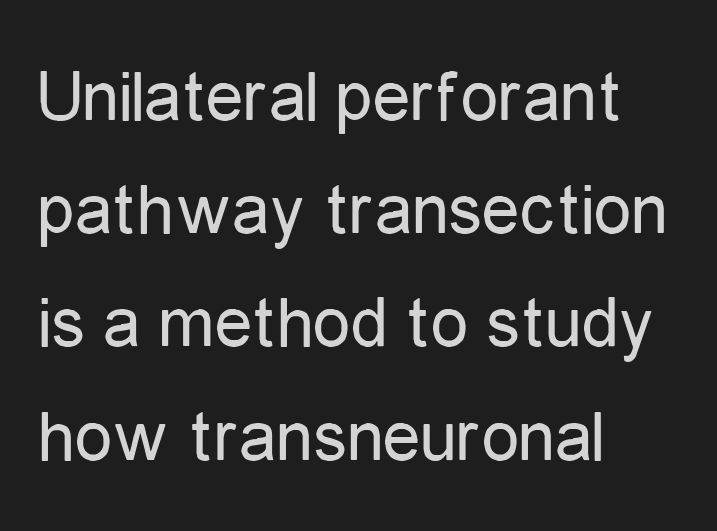
{"serif": "no", "italic": "no", "bold": "no", "weight": "regular", "width": "condensed", "stroke_contrast": "low", "x_height": "medium", "monospaced": "no", "underline": "no", "align": "left", "line_spacing": "normal", "line_spacing_ratio": 1.51, "letter_spacing": "normal", "letter_spacing_em": 0.0, "glyph_px": 75}
